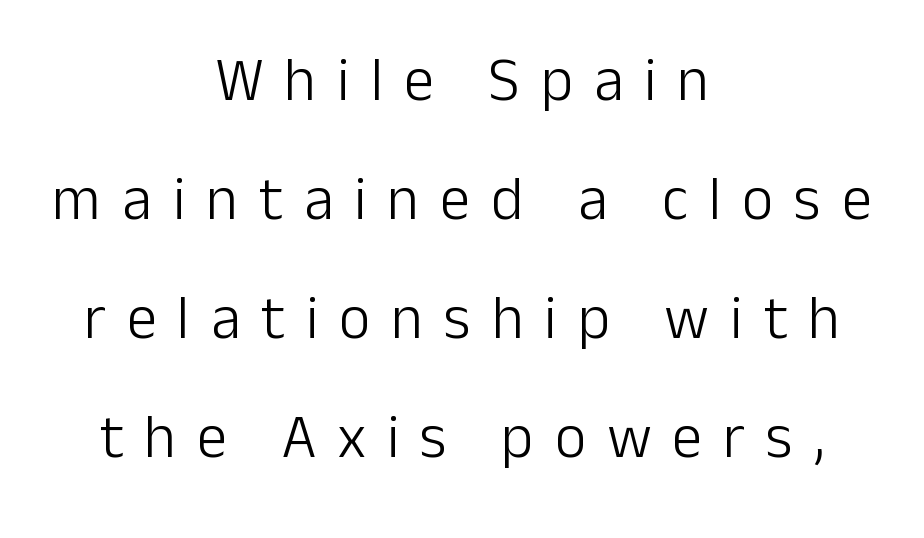
Q: Is the text bold? A: No.
Q: Is the text italic (slanted)? A: No, it is upright.
Q: Is the typeface a serif or a sans-serif typeface? A: Sans-serif.
Q: Is the text underlined? A: No.
Q: How is the paragraph aligned? A: Centered.
Q: Is the spacing between letters normal or unusually wide? A: Unusually wide.
Q: Is the spacing between lines tight, normal or loose? A: Loose.
Q: Width (condensed, normal, or wide)? A: Normal.
Q: Stroke contrast? A: Low.
Q: x-height? A: Medium.
Q: Monospaced? A: No.
